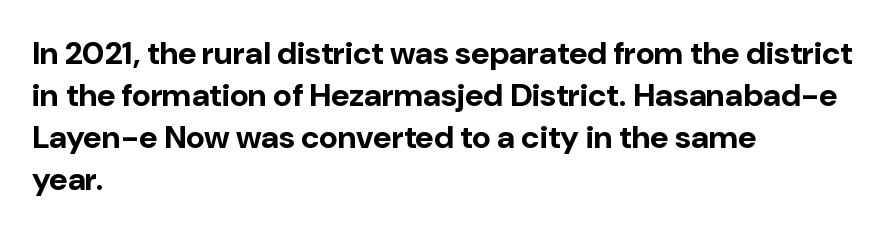
{"serif": "no", "italic": "no", "bold": "yes", "weight": "bold", "width": "normal", "stroke_contrast": "low", "x_height": "medium", "monospaced": "no", "underline": "no", "align": "left", "line_spacing": "normal", "line_spacing_ratio": 1.31, "letter_spacing": "normal", "letter_spacing_em": 0.0, "glyph_px": 32}
